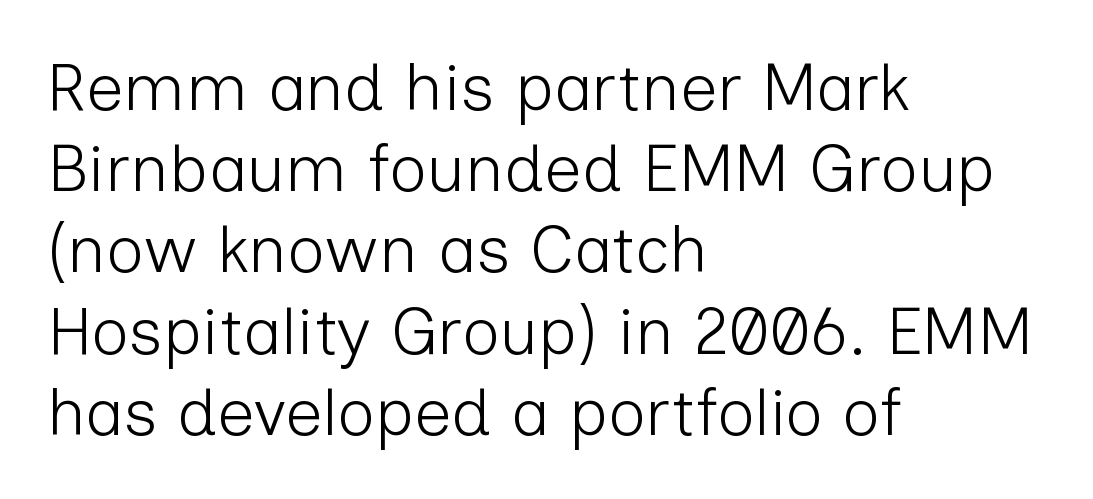
Q: Is the text bold? A: No.
Q: Is the text italic (slanted)? A: No, it is upright.
Q: Is the typeface a serif or a sans-serif typeface? A: Sans-serif.
Q: Is the text underlined? A: No.
Q: How is the paragraph aligned? A: Left-aligned.
Q: Is the spacing between letters normal or unusually wide? A: Normal.
Q: Width (condensed, normal, or wide)? A: Normal.
Q: Stroke contrast? A: Low.
Q: x-height? A: Medium.
Q: Monospaced? A: No.
